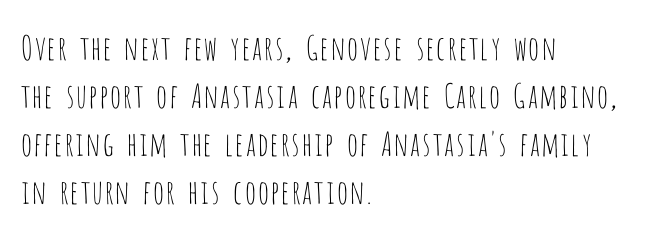
Q: Is the text bold? A: No.
Q: Is the text italic (slanted)? A: No, it is upright.
Q: Is the typeface a serif or a sans-serif typeface? A: Sans-serif.
Q: Is the text underlined? A: No.
Q: How is the paragraph aligned? A: Left-aligned.
Q: Is the spacing between letters normal or unusually wide? A: Normal.
Q: Is the spacing between lines tight, normal or loose? A: Normal.
Q: Width (condensed, normal, or wide)? A: Condensed.
Q: Stroke contrast? A: Low.
Q: x-height? A: Large.
Q: Monospaced? A: No.
